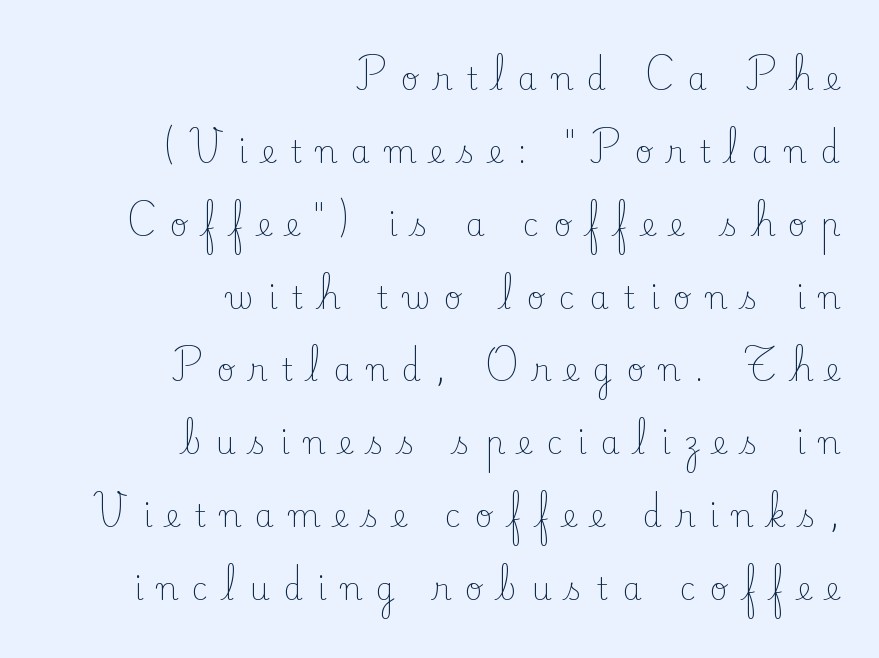
Q: Is the text bold? A: No.
Q: Is the text italic (slanted)? A: No, it is upright.
Q: Is the typeface a serif or a sans-serif typeface? A: Serif.
Q: Is the text underlined? A: No.
Q: How is the paragraph aligned? A: Right-aligned.
Q: Is the spacing between letters normal or unusually wide? A: Unusually wide.
Q: Is the spacing between lines tight, normal or loose? A: Loose.
Q: Width (condensed, normal, or wide)? A: Normal.
Q: Stroke contrast? A: Low.
Q: x-height? A: Small.
Q: Monospaced? A: No.
